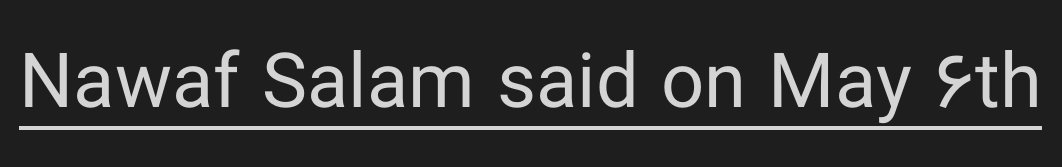
{"serif": "no", "italic": "no", "bold": "no", "weight": "regular", "width": "normal", "stroke_contrast": "low", "x_height": "medium", "monospaced": "no", "underline": "yes", "letter_spacing": "normal", "letter_spacing_em": 0.0, "glyph_px": 76}
